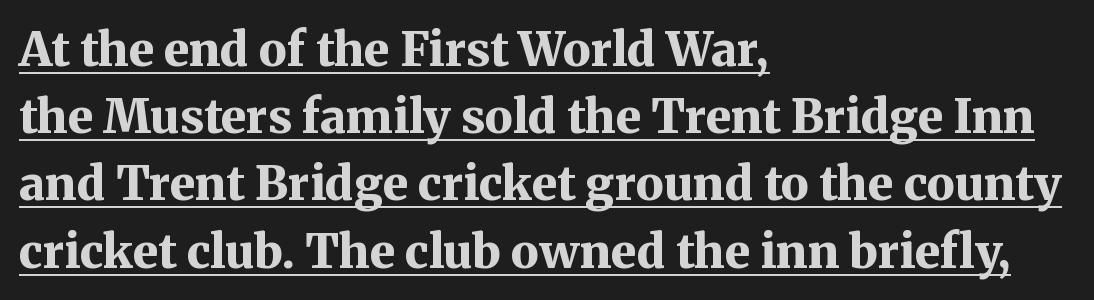
The image shows 47 px bold serif type, upright; set left-aligned, normal line spacing (1.43x), normal letter spacing, underlined; medium stroke contrast and a medium x-height.
